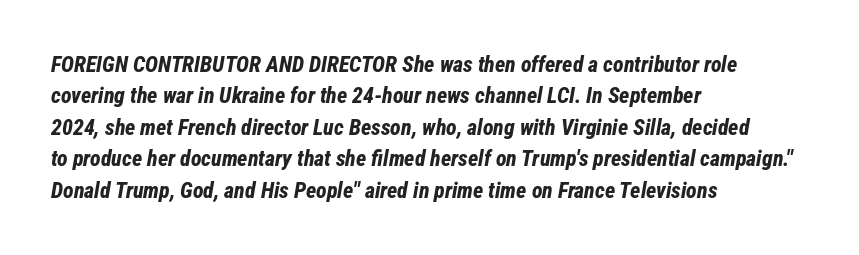
This block has exactly the height ordinary leading produces. No word sits above an underline. You could call the tracking neutral — neither tight nor loose. A student would call this left alignment; a typographer would say flush left, rag right. Would a proofreader flag this as italicized? Yes. Notice how thick the strokes are: this is what a full bold looks like.
